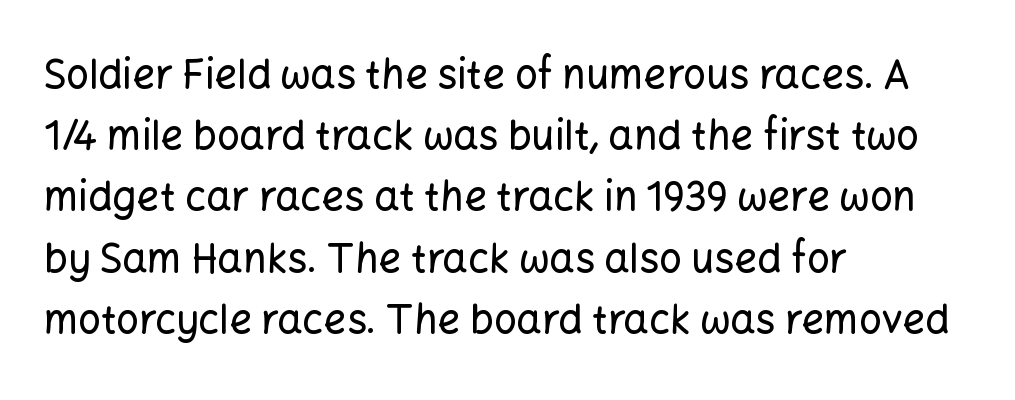
Short note: letters normally spaced. Characters remain perfectly vertical along every line. A normal amount of white space separates one row of letters from the next. A bare baseline throughout the passage. In terms of letterform style, serifs are entirely absent. The rendering uses natural spacing where letterforms have individual widths.
